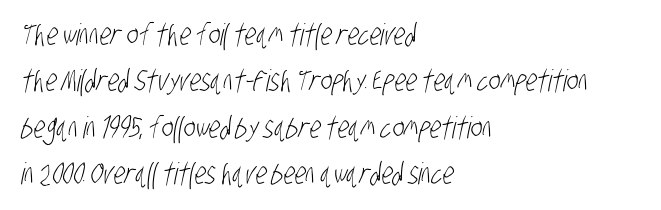
{"serif": "no", "bold": "no", "weight": "light", "width": "condensed", "stroke_contrast": "low", "x_height": "large", "monospaced": "no", "underline": "no", "align": "left", "line_spacing": "normal", "line_spacing_ratio": 1.55, "letter_spacing": "normal", "letter_spacing_em": 0.0, "glyph_px": 30}
